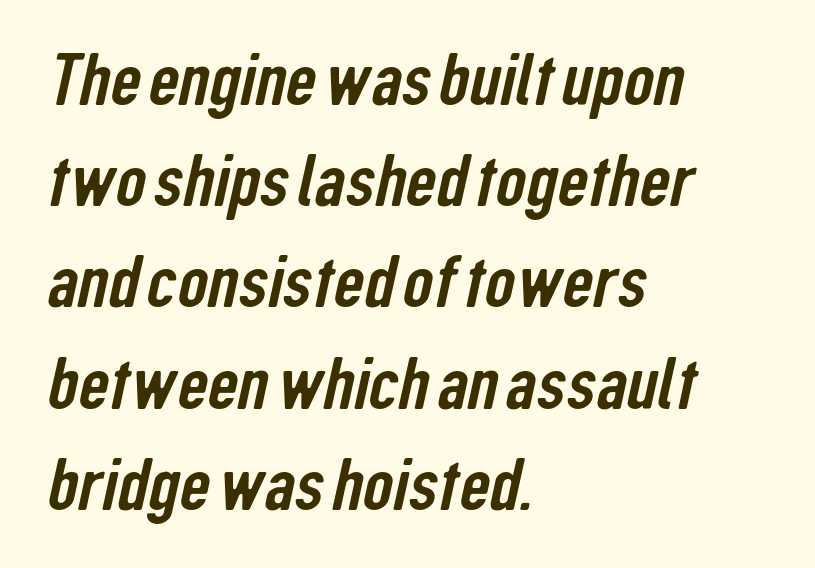
Q: Is the typeface a serif or a sans-serif typeface? A: Sans-serif.
Q: Is the text underlined? A: No.
Q: How is the paragraph aligned? A: Left-aligned.
Q: Is the spacing between letters normal or unusually wide? A: Normal.
Q: Is the spacing between lines tight, normal or loose? A: Normal.
Q: Width (condensed, normal, or wide)? A: Condensed.
Q: Stroke contrast? A: Low.
Q: x-height? A: Medium.
Q: Monospaced? A: No.
